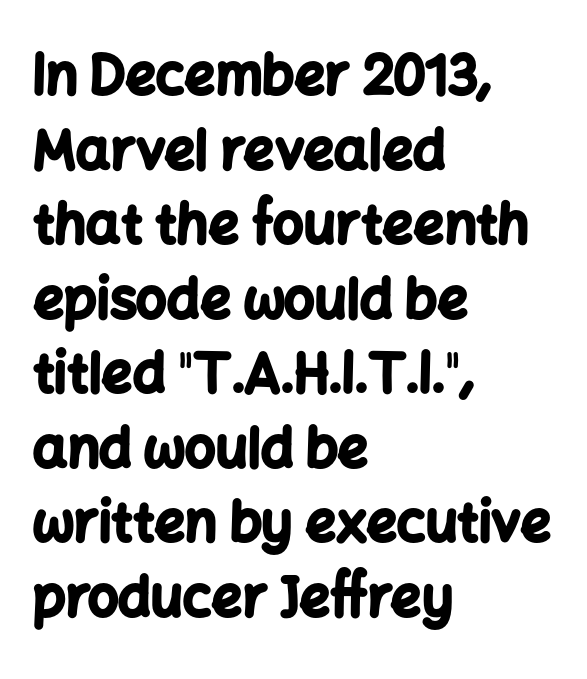
The image shows 54 px bold sans-serif type, upright; set left-aligned, normal line spacing (1.38x), normal letter spacing, not underlined; low stroke contrast and a medium x-height.
